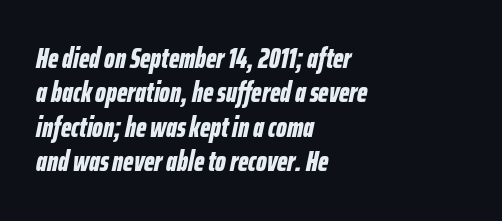
Q: Is the text bold? A: Yes.
Q: Is the text italic (slanted)? A: Yes, it leans right by about 12 degrees.
Q: Is the text underlined? A: No.
Q: How is the paragraph aligned? A: Left-aligned.
Q: Is the spacing between letters normal or unusually wide? A: Normal.
Q: Width (condensed, normal, or wide)? A: Condensed.
Q: Stroke contrast? A: Low.
Q: x-height? A: Medium.
Q: Monospaced? A: No.
